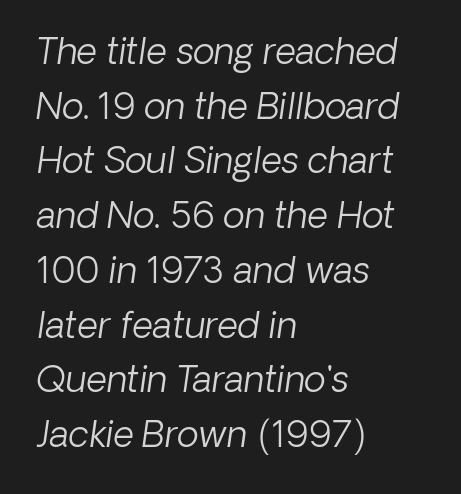
Ink coverage per letter is moderate at most. Looks like regular typesetting: each glyph gets only the width it needs. The rendering anchors every line to the left-hand side. These lines sit exactly where default settings would place them. The whole block is typeset with a tilt. The passage shown has conventional tracking throughout.
